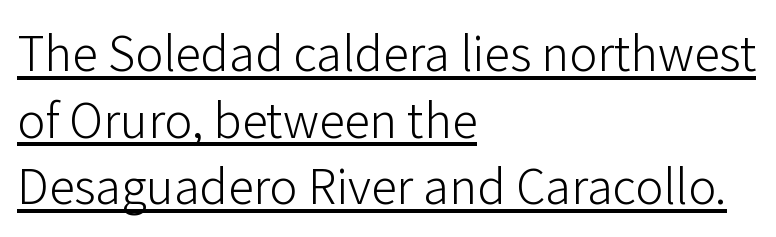
The image shows 52 px light sans-serif type, upright; set left-aligned, normal line spacing (1.28x), normal letter spacing, underlined; low stroke contrast and a medium x-height.
